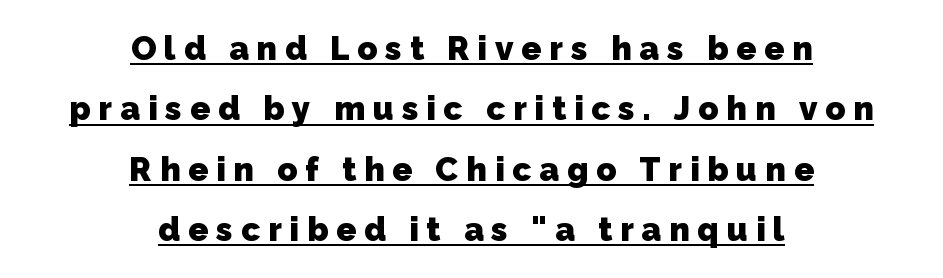
Caption: bold face, heavy strokes. Characters follow at a spacing far wider than the type designer built in. Stroke terminals: plain, sans-serif. A typographer would call this underscored text.
